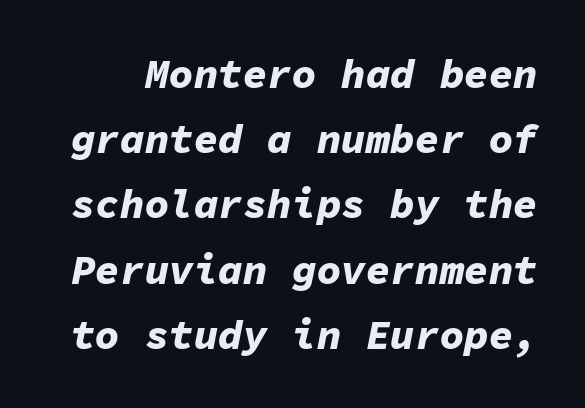
{"italic": "yes", "lean": "right", "slant_degrees": 11, "bold": "yes", "weight": "bold", "width": "normal", "stroke_contrast": "low", "x_height": "medium", "monospaced": "yes", "underline": "no", "line_spacing": "normal", "line_spacing_ratio": 1.59, "letter_spacing": "normal", "letter_spacing_em": 0.0, "glyph_px": 41}
